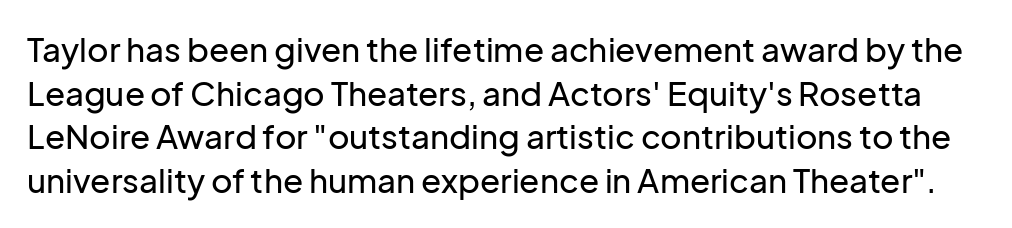
{"serif": "no", "italic": "no", "width": "normal", "stroke_contrast": "low", "x_height": "medium", "monospaced": "no", "underline": "no", "line_spacing": "normal", "line_spacing_ratio": 1.32, "letter_spacing": "normal", "letter_spacing_em": 0.0, "glyph_px": 33}
